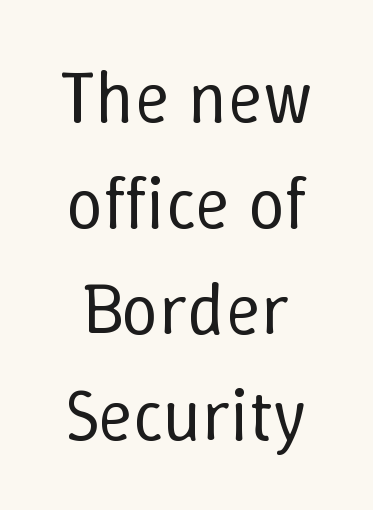
Q: Is the text bold? A: No.
Q: Is the text italic (slanted)? A: No, it is upright.
Q: Is the text underlined? A: No.
Q: Is the spacing between letters normal or unusually wide? A: Normal.
Q: Is the spacing between lines tight, normal or loose? A: Normal.
Q: Width (condensed, normal, or wide)? A: Normal.
Q: Stroke contrast? A: Low.
Q: x-height? A: Medium.
Q: Monospaced? A: No.
